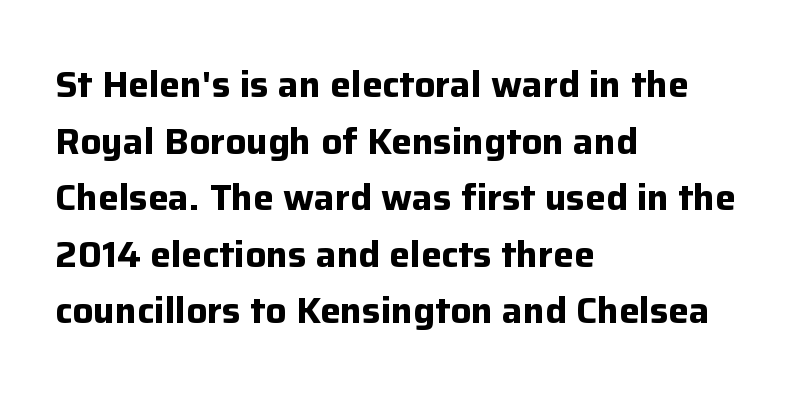
Q: Is the text bold? A: Yes.
Q: Is the text italic (slanted)? A: No, it is upright.
Q: Is the typeface a serif or a sans-serif typeface? A: Sans-serif.
Q: Is the text underlined? A: No.
Q: How is the paragraph aligned? A: Left-aligned.
Q: Is the spacing between letters normal or unusually wide? A: Normal.
Q: Is the spacing between lines tight, normal or loose? A: Normal.
Q: Width (condensed, normal, or wide)? A: Normal.
Q: Stroke contrast? A: Low.
Q: x-height? A: Medium.
Q: Monospaced? A: No.
